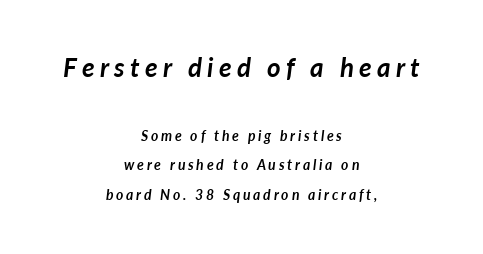
The image shows 26 px bold type, italic (leaning right); set centered, loose line spacing (2.11x), unusually wide letter spacing (+0.2 em), not underlined; the first (top) block is 1.86x larger.
